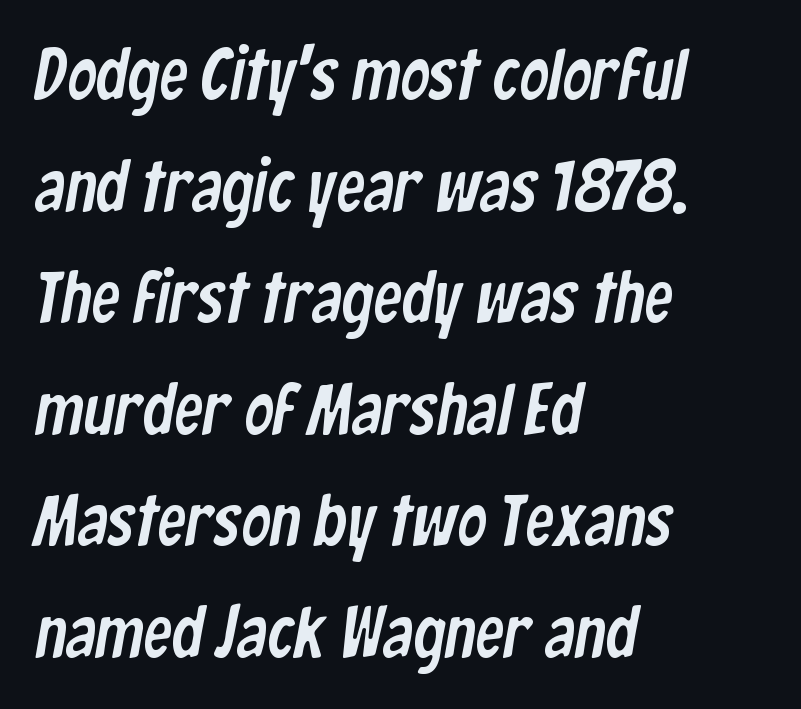
The image shows 72 px condensed sans-serif type; set left-aligned, normal line spacing (1.55x), normal letter spacing, not underlined; low stroke contrast and a medium x-height.
